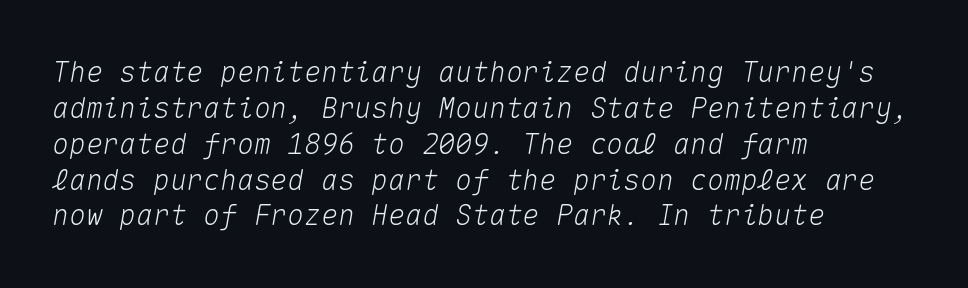
Q: Is the text italic (slanted)? A: Yes, it leans right by about 10 degrees.
Q: Is the text underlined? A: No.
Q: How is the paragraph aligned? A: Left-aligned.
Q: Is the spacing between letters normal or unusually wide? A: Normal.
Q: Is the spacing between lines tight, normal or loose? A: Normal.
Q: Width (condensed, normal, or wide)? A: Normal.
Q: Stroke contrast? A: Medium.
Q: x-height? A: Medium.
Q: Monospaced? A: Yes.
